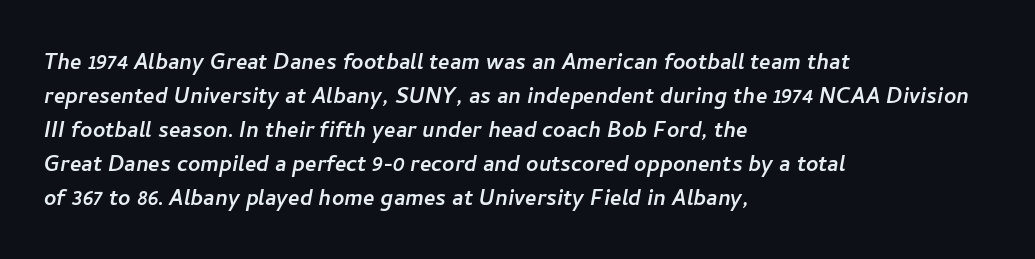
These lines keep a tight, regular rhythm from letter to letter. Notice how descenders clear the ascenders below comfortably — that's standard leading. Clear beneath every line of the passage. Compared with a centered layout, this one pins lines to the left instead.
